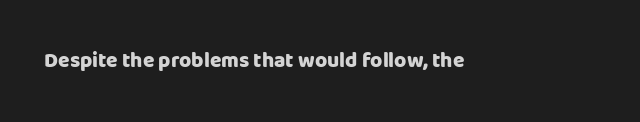
Q: Is the text bold? A: Yes.
Q: Is the text italic (slanted)? A: No, it is upright.
Q: Is the text underlined? A: No.
Q: Is the spacing between letters normal or unusually wide? A: Normal.
